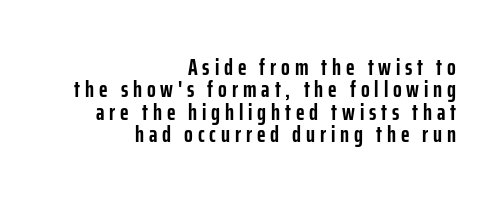
Upright lettering throughout. The characters look thick and weighty, a clear bold. Check under the words: just untouched page. Short note: letters widely spaced. Does the copy run flush right? Yes — the right margin is perfectly even.
